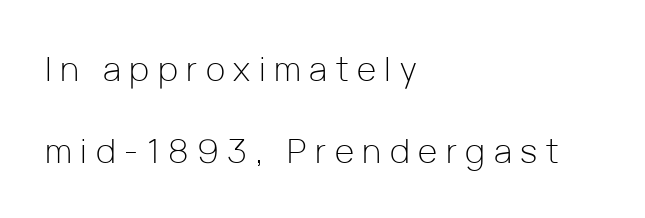
The rendering uses natural spacing where letterforms have individual widths. The letterforms stand isolated, each surrounded by extra space. Bare-footed words on every line. The passage shown stacks its lines with a broad gap. The lines in this sample share a left origin and differ only in where they stop. This is sans-serif lettering, the kind often seen on screens and signage.
